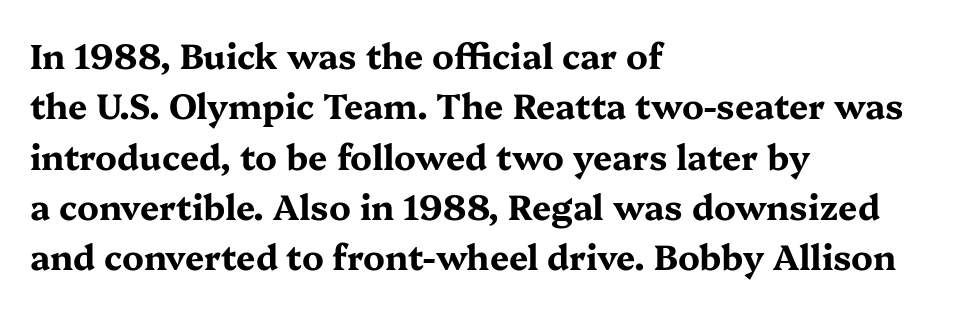
How heavy is the stroke? Heavy — this is a bold. Honestly, the row spacing looks completely unremarkable. Looks like regular typesetting: each glyph gets only the width it needs. The typesetter chose a ragged-right arrangement here. Check where the strokes stop: tiny serifs finish them off.
